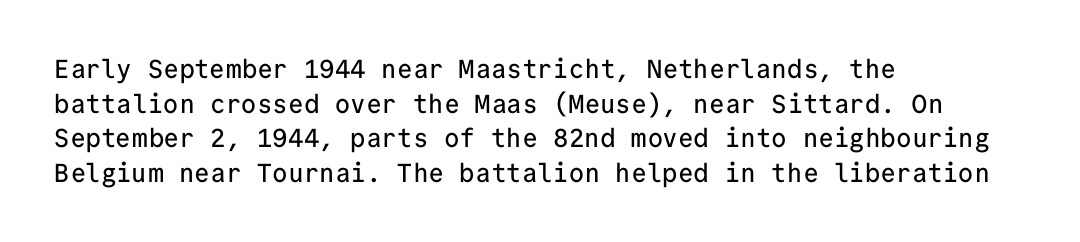
Reading down the block, your eye returns to a fixed left position each line. The line-height multiplier appears to be the usual default. Anything drawn beneath the words? Only blank space. Nope, not italic — everything's standing straight. No extra tracking has been applied to these lines.
